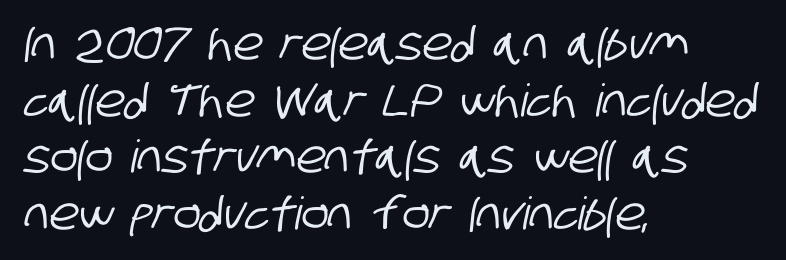
The image shows 45 px condensed sans-serif type; set left-aligned, normal line spacing (1.26x), normal letter spacing, not underlined; low stroke contrast and a large x-height.
